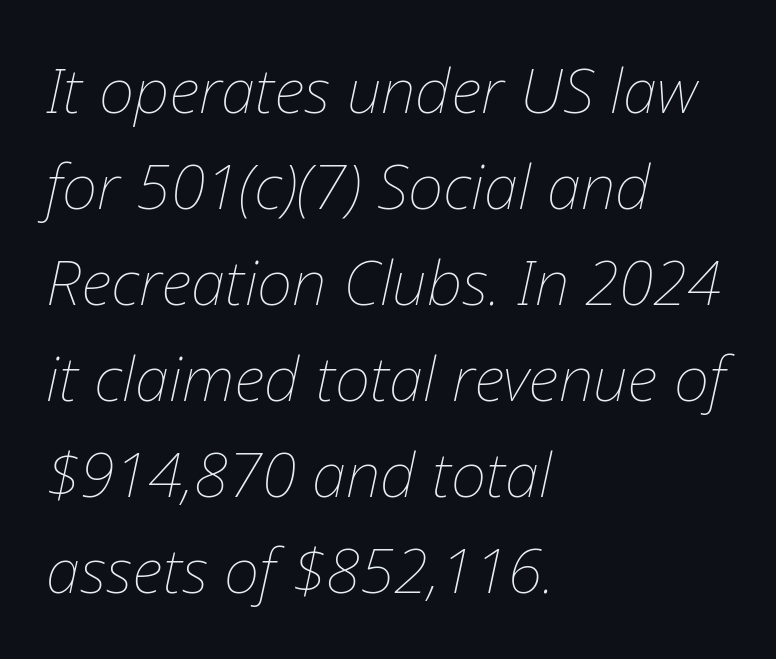
Looking at the ascenders, they clearly lean. Notice how descenders clear the ascenders below comfortably — that's standard leading. No extra tracking has been applied to these lines. The font is comparable to plain body text, perhaps lighter.
